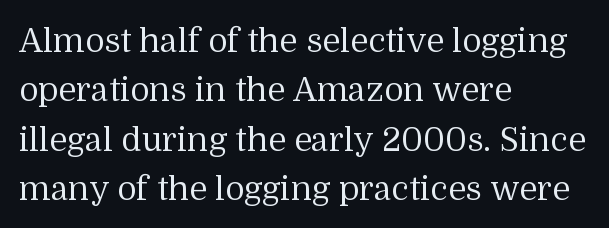
Q: Is the text bold? A: No.
Q: Is the text italic (slanted)? A: No, it is upright.
Q: Is the typeface a serif or a sans-serif typeface? A: Serif.
Q: Is the text underlined? A: No.
Q: How is the paragraph aligned? A: Left-aligned.
Q: Is the spacing between letters normal or unusually wide? A: Normal.
Q: Is the spacing between lines tight, normal or loose? A: Normal.
Q: Width (condensed, normal, or wide)? A: Normal.
Q: Stroke contrast? A: Medium.
Q: x-height? A: Medium.
Q: Monospaced? A: No.
